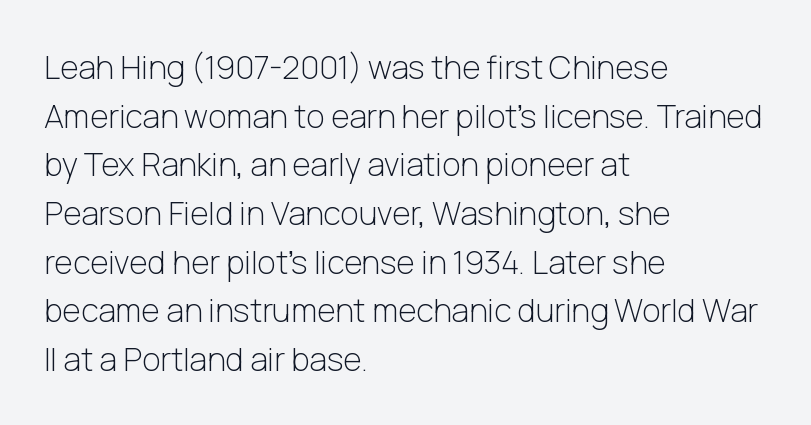
{"serif": "no", "italic": "no", "bold": "no", "weight": "light", "width": "normal", "stroke_contrast": "low", "x_height": "medium", "monospaced": "no", "underline": "no", "align": "left", "line_spacing": "normal", "line_spacing_ratio": 1.52, "letter_spacing": "normal", "letter_spacing_em": 0.0, "glyph_px": 32}
